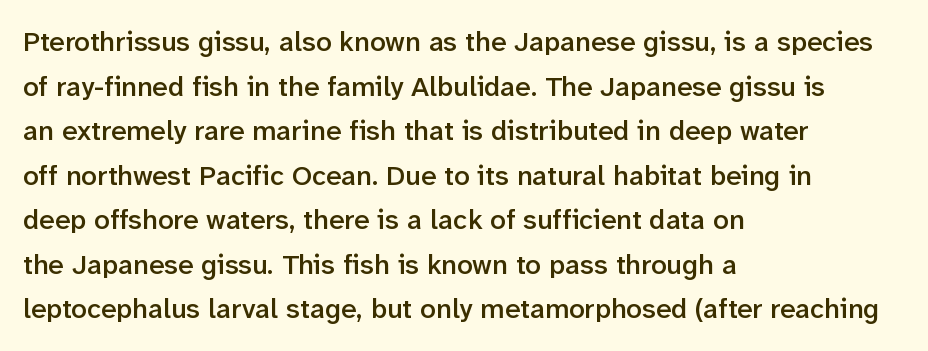
Q: Is the text bold? A: Semi-bold.
Q: Is the text italic (slanted)? A: No, it is upright.
Q: Is the typeface a serif or a sans-serif typeface? A: Sans-serif.
Q: Is the text underlined? A: No.
Q: How is the paragraph aligned? A: Left-aligned.
Q: Is the spacing between letters normal or unusually wide? A: Normal.
Q: Is the spacing between lines tight, normal or loose? A: Normal.
Q: Width (condensed, normal, or wide)? A: Normal.
Q: Stroke contrast? A: Low.
Q: x-height? A: Medium.
Q: Monospaced? A: No.
